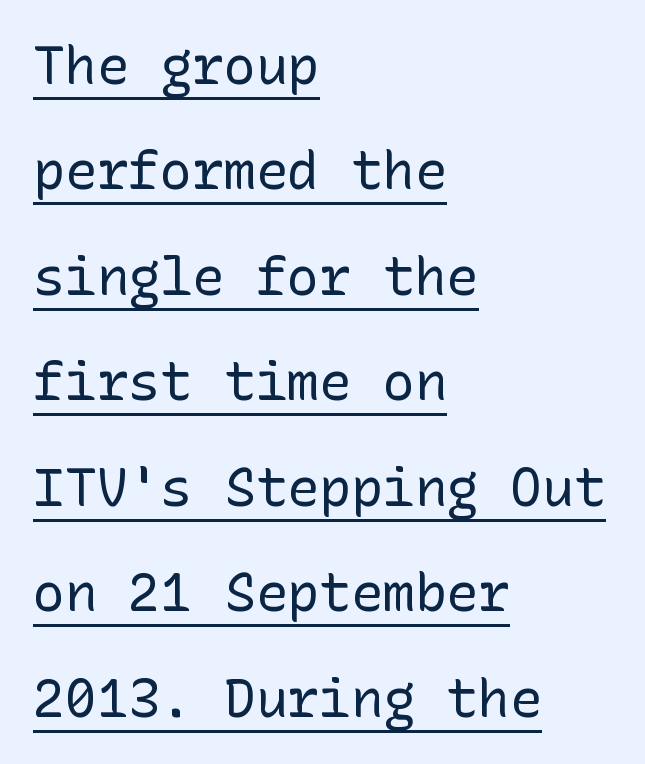
No extra ink here — the face is not bold. The axis of the letterforms is exactly vertical. All the whitespace from short lines collects on the right. A baseline rule has been typeset under these characters. Airy leading. Each word holds together tightly as a unit, with standard inter-letter gaps.
